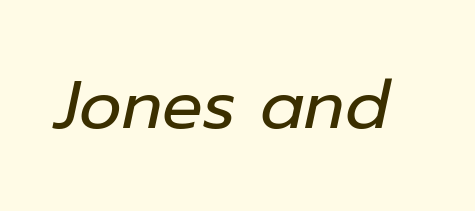
Stems and bowls with no extra thickness — not bold. Honestly, the letter spacing is just normal — you wouldn't notice it. The passage shown is typed in a proportional face where columns would drift. Rendered with sloped, italic letterforms. The specimen omits any rule beneath the text block's lines.
